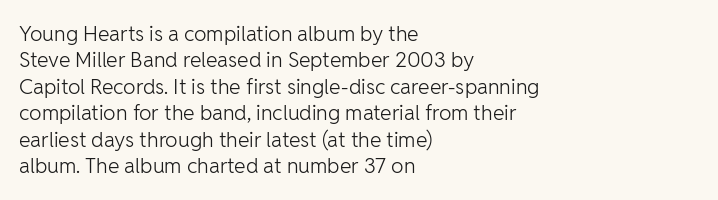
{"italic": "no", "bold": "no", "underline": "no", "align": "left", "line_spacing": "normal", "line_spacing_ratio": 1.26, "letter_spacing": "normal", "letter_spacing_em": 0.0, "glyph_px": 21}
